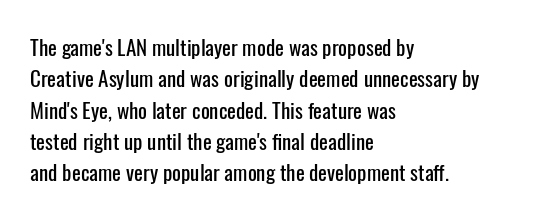
The compositor pushed each line to the left boundary. The designer left line spacing at the default. The rendering keeps characters at their native spacing. No italicization has been applied; the sample stays upright. Clear beneath every line of the passage.
